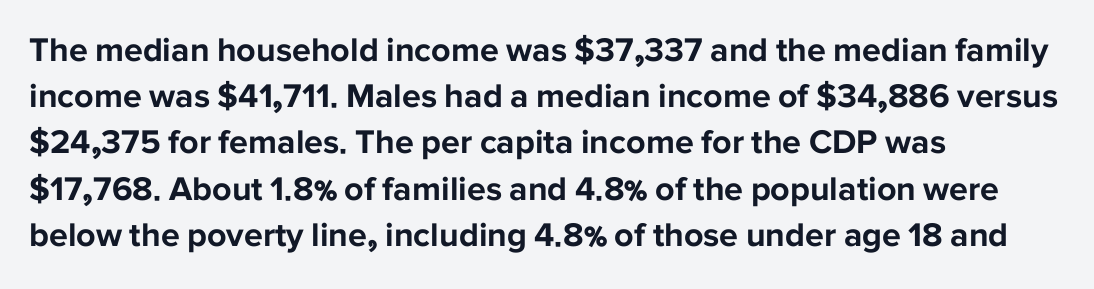
Q: Is the text bold? A: Yes.
Q: Is the text italic (slanted)? A: No, it is upright.
Q: Is the typeface a serif or a sans-serif typeface? A: Sans-serif.
Q: Is the text underlined? A: No.
Q: How is the paragraph aligned? A: Left-aligned.
Q: Is the spacing between letters normal or unusually wide? A: Normal.
Q: Is the spacing between lines tight, normal or loose? A: Normal.
Q: Width (condensed, normal, or wide)? A: Normal.
Q: Stroke contrast? A: Low.
Q: x-height? A: Medium.
Q: Monospaced? A: No.
